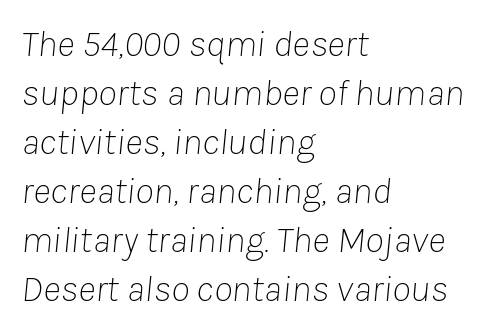
The image shows 38 px thin type, italic (leaning right); set left-aligned, normal line spacing (1.29x), normal letter spacing, not underlined; low stroke contrast and a medium x-height.
